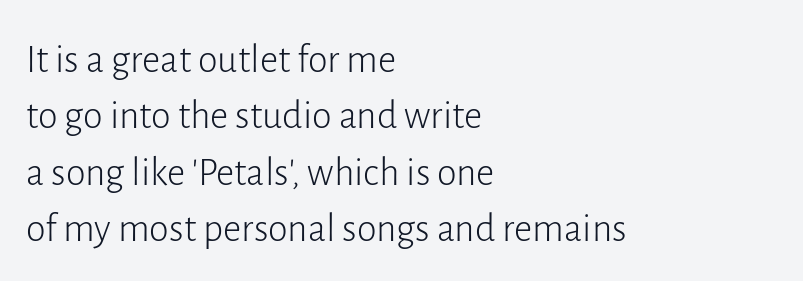
{"serif": "no", "italic": "no", "bold": "no", "weight": "light", "width": "normal", "stroke_contrast": "low", "x_height": "medium", "monospaced": "no", "underline": "no", "align": "left", "line_spacing": "normal", "line_spacing_ratio": 1.41, "letter_spacing": "normal", "letter_spacing_em": 0.0, "glyph_px": 40}
